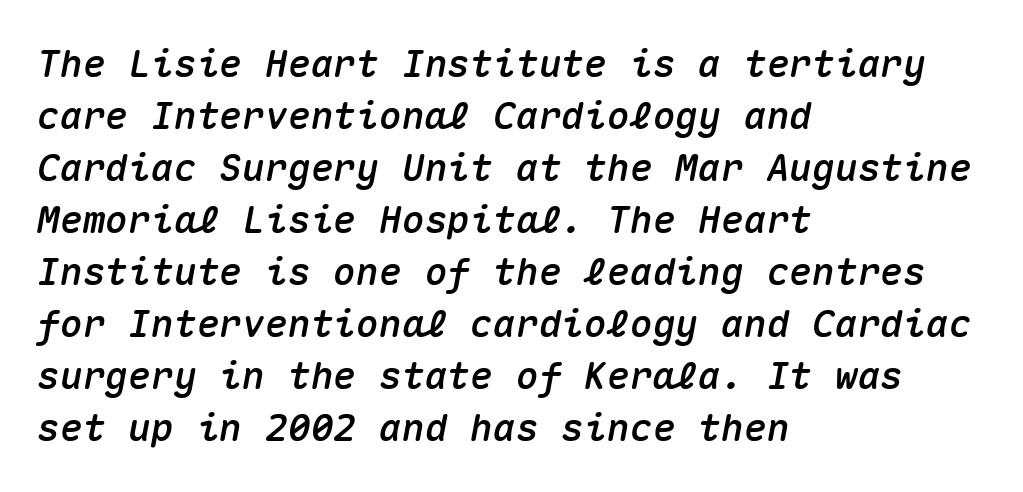
The image shows 38 px text type, italic (leaning right), monospaced; set left-aligned, normal line spacing (1.37x), normal letter spacing, not underlined; medium stroke contrast and a medium x-height.
